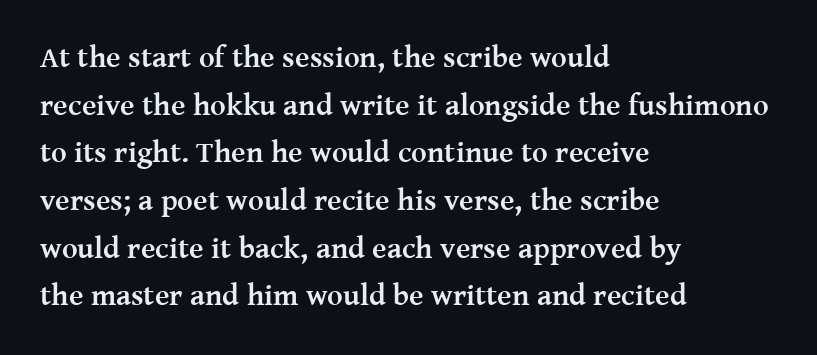
Q: Is the text bold? A: Yes.
Q: Is the text italic (slanted)? A: No, it is upright.
Q: Is the typeface a serif or a sans-serif typeface? A: Serif.
Q: Is the text underlined? A: No.
Q: How is the paragraph aligned? A: Left-aligned.
Q: Is the spacing between letters normal or unusually wide? A: Normal.
Q: Is the spacing between lines tight, normal or loose? A: Normal.
Q: Width (condensed, normal, or wide)? A: Normal.
Q: Stroke contrast? A: Medium.
Q: x-height? A: Medium.
Q: Monospaced? A: No.
